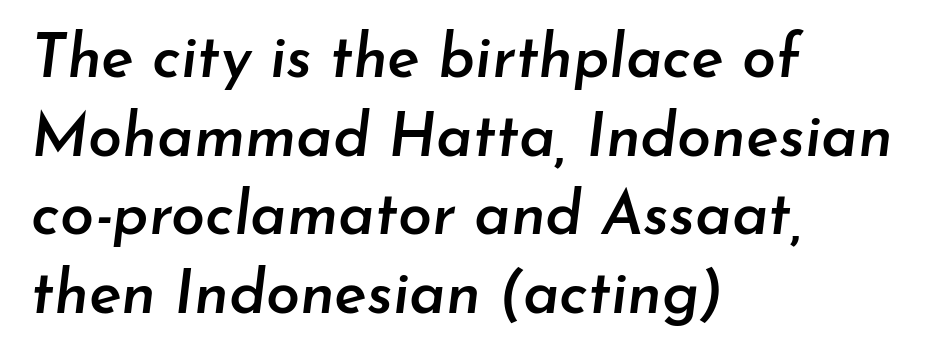
The image shows 61 px semibold type, italic (leaning right); set left-aligned, normal line spacing (1.29x), normal letter spacing, not underlined; low stroke contrast and a small x-height.
